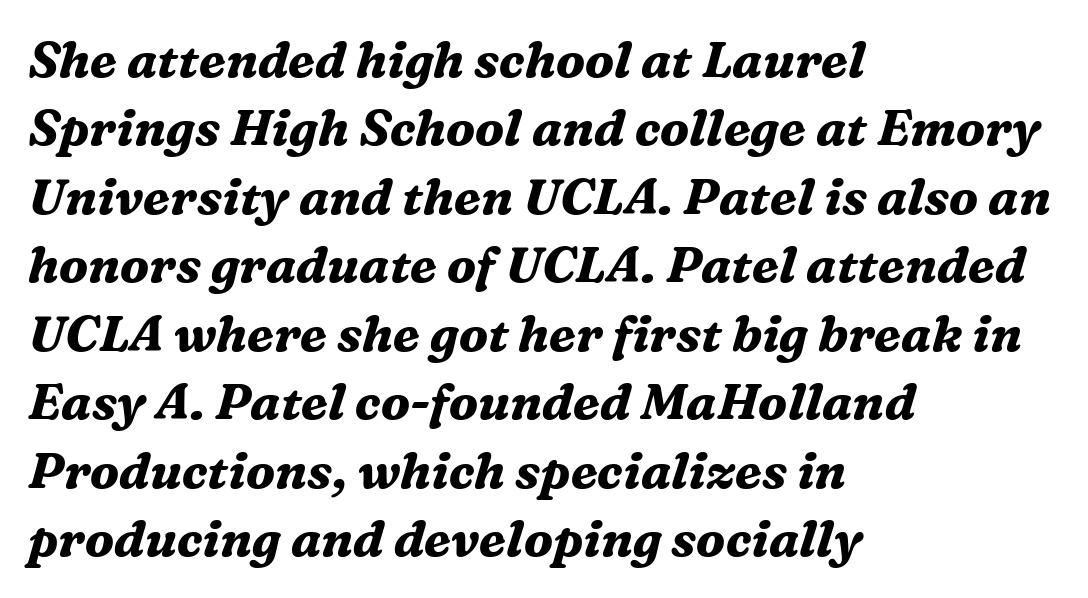
Q: Is the text bold? A: Yes.
Q: Is the text italic (slanted)? A: Yes, it leans right by about 16 degrees.
Q: Is the typeface a serif or a sans-serif typeface? A: Serif.
Q: Is the text underlined? A: No.
Q: How is the paragraph aligned? A: Left-aligned.
Q: Is the spacing between letters normal or unusually wide? A: Normal.
Q: Is the spacing between lines tight, normal or loose? A: Normal.
Q: Width (condensed, normal, or wide)? A: Normal.
Q: Stroke contrast? A: Medium.
Q: x-height? A: Medium.
Q: Monospaced? A: No.
